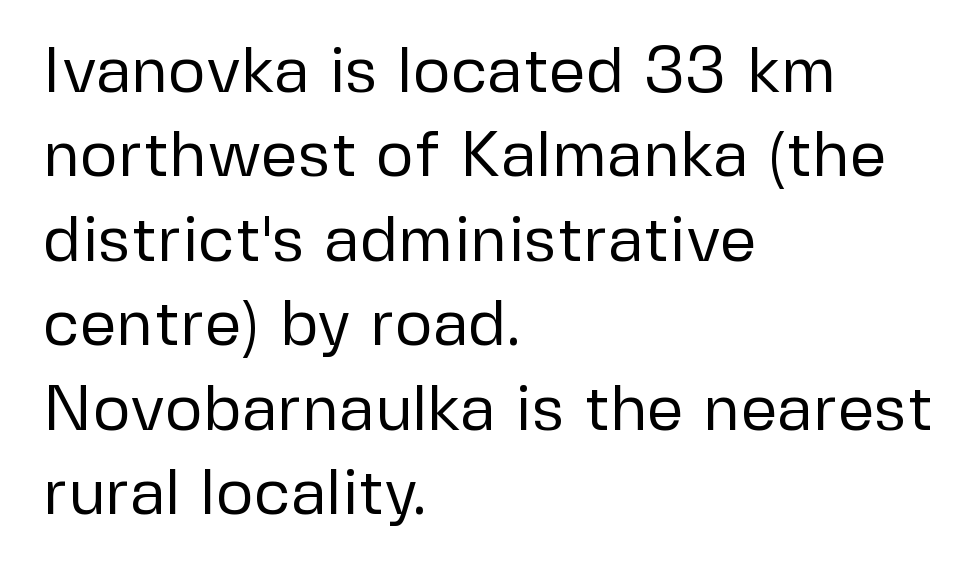
The image shows 65 px regular-weight sans-serif type, upright; set left-aligned, normal line spacing (1.3x), normal letter spacing, not underlined; low stroke contrast and a medium x-height.
